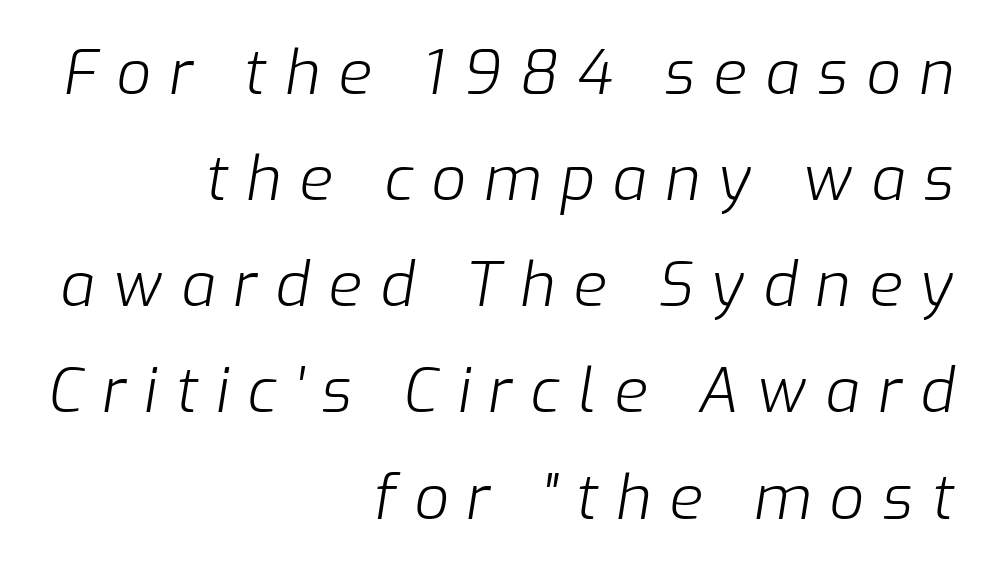
Does the copy run flush right? Yes — the right margin is perfectly even. The baseline area is clear. Inter-character spacing is expanded well beyond the font's built-in metrics. There's an unmistakable incline to the writing here. Each letter keeps its own natural width here, so spacing adapts to shape. No heavy texture on the line: the type isn't bold.
